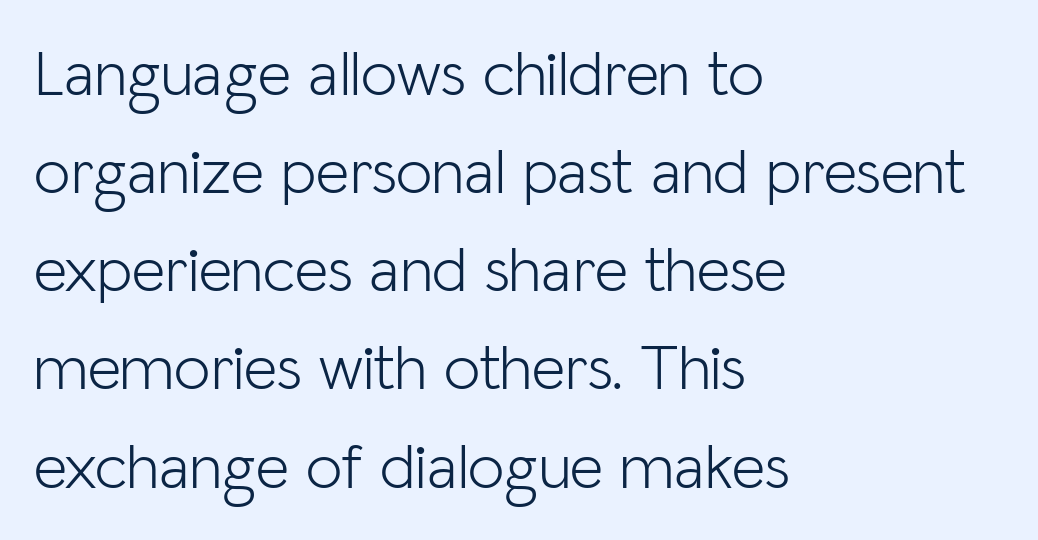
The image shows 65 px light sans-serif type, upright; set left-aligned, normal line spacing (1.51x), normal letter spacing, not underlined; low stroke contrast and a medium x-height.
